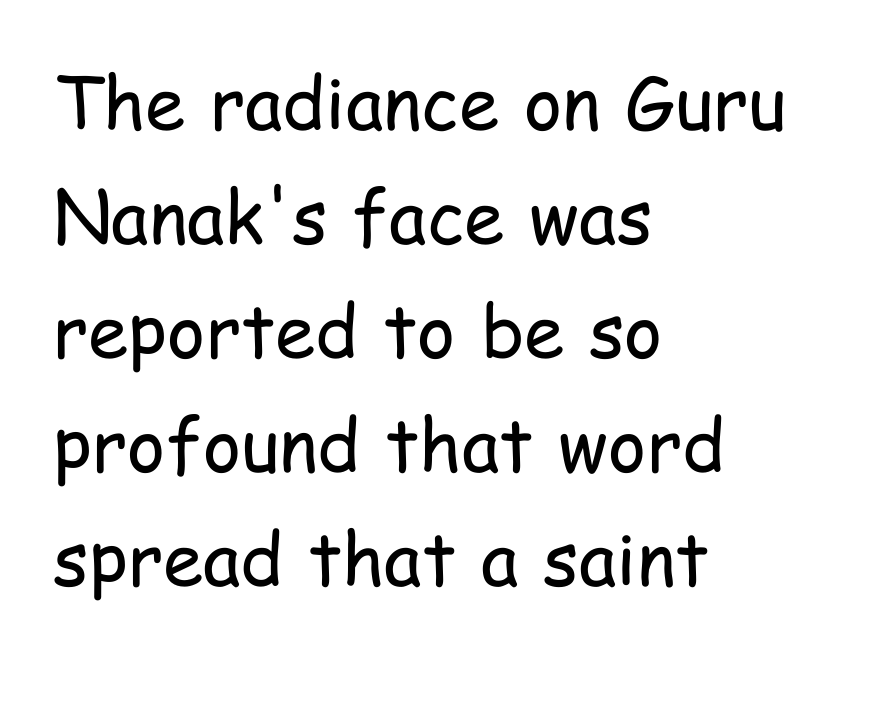
Q: Is the text bold? A: No.
Q: Is the text italic (slanted)? A: No, it is upright.
Q: Is the typeface a serif or a sans-serif typeface? A: Sans-serif.
Q: Is the text underlined? A: No.
Q: How is the paragraph aligned? A: Left-aligned.
Q: Is the spacing between letters normal or unusually wide? A: Normal.
Q: Is the spacing between lines tight, normal or loose? A: Normal.
Q: Width (condensed, normal, or wide)? A: Condensed.
Q: Stroke contrast? A: Low.
Q: x-height? A: Medium.
Q: Monospaced? A: No.
